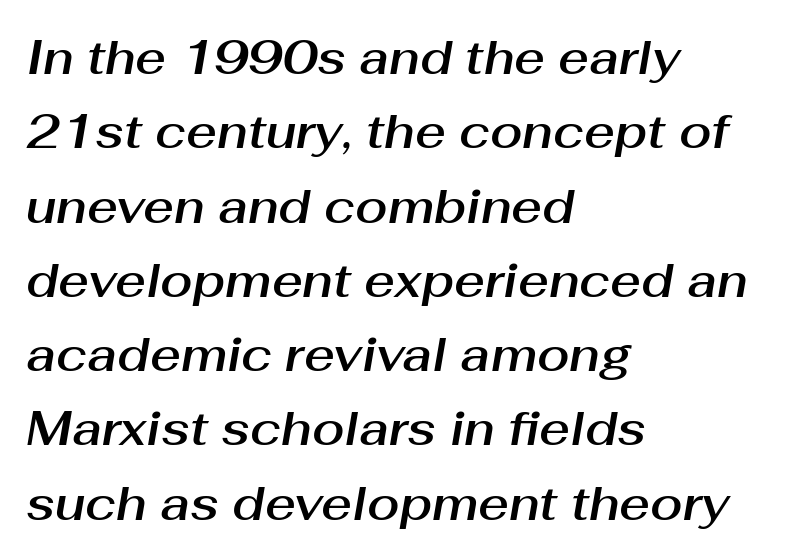
Q: Is the text italic (slanted)? A: Yes, it leans right by about 10 degrees.
Q: Is the text underlined? A: No.
Q: How is the paragraph aligned? A: Left-aligned.
Q: Is the spacing between letters normal or unusually wide? A: Normal.
Q: Is the spacing between lines tight, normal or loose? A: Normal.
Q: Width (condensed, normal, or wide)? A: Normal.
Q: Stroke contrast? A: Medium.
Q: x-height? A: Medium.
Q: Monospaced? A: No.
